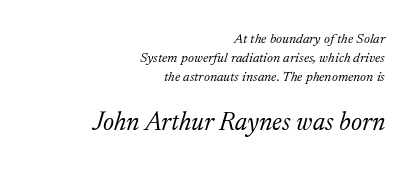
Q: Is the text bold? A: No.
Q: Is the text italic (slanted)? A: Yes, it leans right by about 17 degrees.
Q: Is the text underlined? A: No.
Q: How is the paragraph aligned? A: Right-aligned.
Q: Is the spacing between letters normal or unusually wide? A: Normal.
Q: Is the spacing between lines tight, normal or loose? A: Normal.
Q: Which block of text is set in a larger size, the first (top) or the second (bottom)? A: The second (bottom) one.
